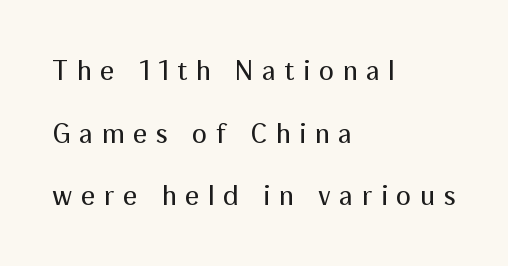
The image shows 28 px regular-weight sans-serif type, upright; set left-aligned, loose line spacing (2.24x), unusually wide letter spacing (+0.31 em), not underlined; medium stroke contrast and a medium x-height.
